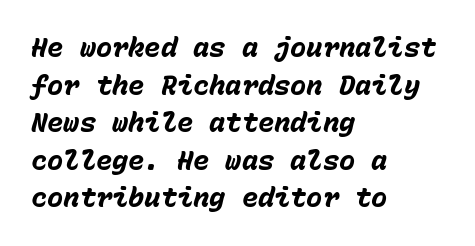
The image shows 27 px bold type, italic (leaning right); set left-aligned, normal line spacing (1.39x), normal letter spacing, not underlined.
